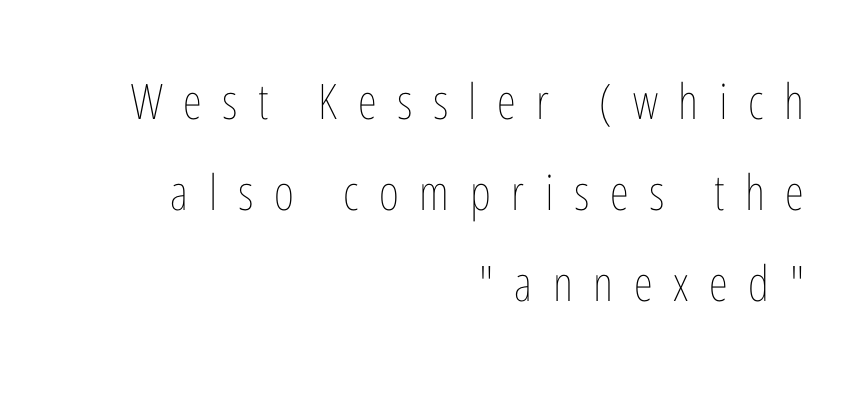
The baseline area is clear. Summary of weight: not heavy and not bold. Caption: expanded tracking, letters set apart. Spacing verdict: proportional, widths tailored to each character. This is the regular roman posture of the typeface.
